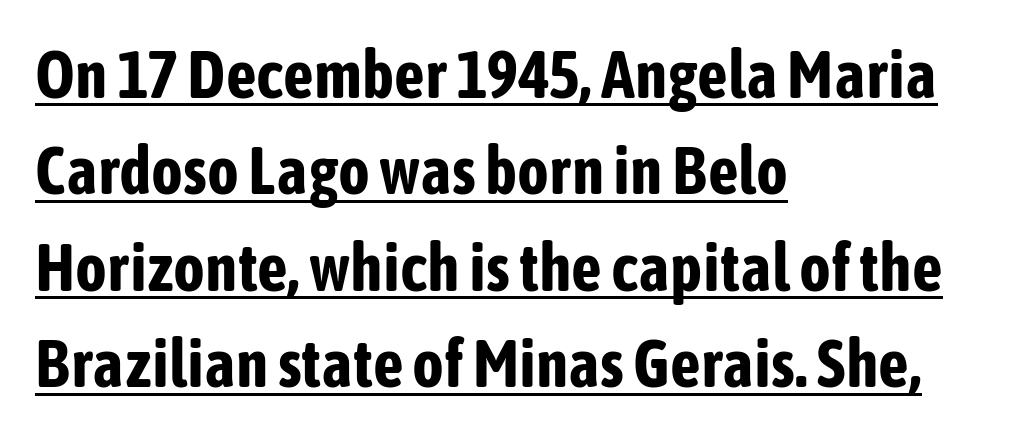
Looks like regular typesetting: each glyph gets only the width it needs. Each line of the rendering has a horizontal stroke beneath the glyphs. The strokes are fattened all the way to bold. This sample uses an upright cut, with every glyph sitting square on the baseline.
